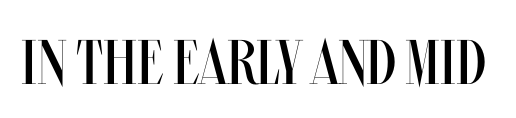
Q: Is the text bold? A: No.
Q: Is the text italic (slanted)? A: No, it is upright.
Q: Is the text underlined? A: No.
Q: Is the spacing between letters normal or unusually wide? A: Normal.
Q: Width (condensed, normal, or wide)? A: Condensed.
Q: Stroke contrast? A: Medium.
Q: x-height? A: Large.
Q: Monospaced? A: No.
